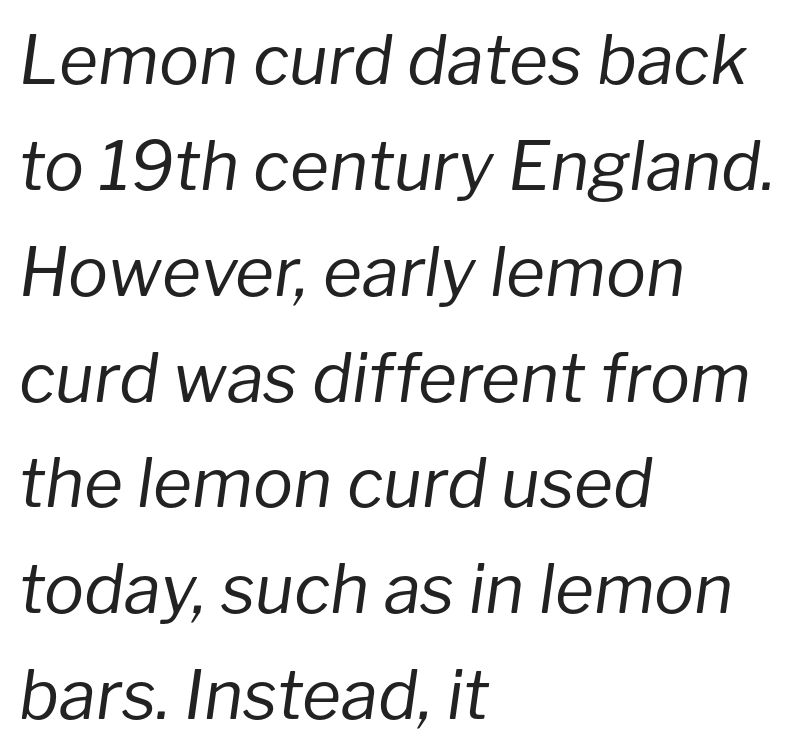
{"italic": "yes", "lean": "right", "slant_degrees": 8, "bold": "no", "weight": "regular", "width": "normal", "stroke_contrast": "low", "x_height": "medium", "monospaced": "no", "underline": "no", "align": "left", "line_spacing": "normal", "line_spacing_ratio": 1.58, "letter_spacing": "normal", "letter_spacing_em": 0.0, "glyph_px": 67}
